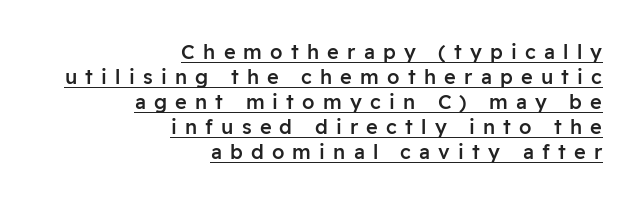
{"italic": "no", "bold": "semi", "underline": "yes", "align": "right", "line_spacing": "normal", "line_spacing_ratio": 1.25, "letter_spacing": "wide", "letter_spacing_em": 0.41, "glyph_px": 20}
